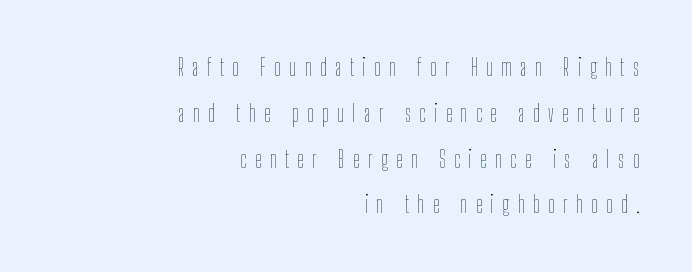
The lines in this sample share a right terminus and differ only in where they begin. Does the leading feel generous? Absolutely, it's lavish. Stroke mass is kept to a normal reading level or below. Descender tails drop into unmarked territory.
